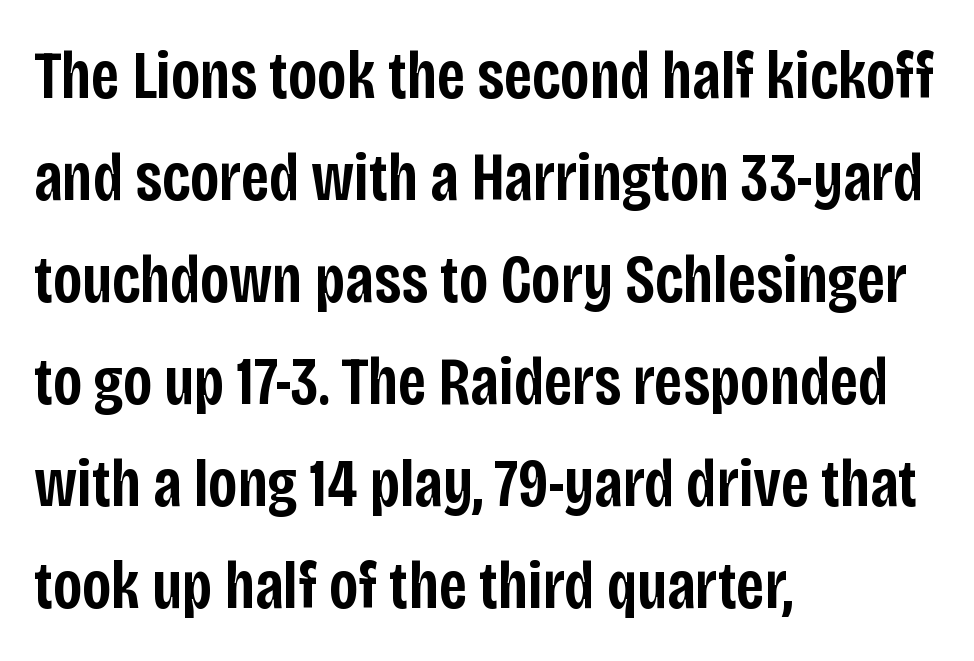
The passage shown is typeset with a sans-serif family. Upright lettering throughout. Look at the stroke-to-counter ratio: somewhat heavy, a semibold. Compared with typical paragraphs, the rows here are spaced about the same.
